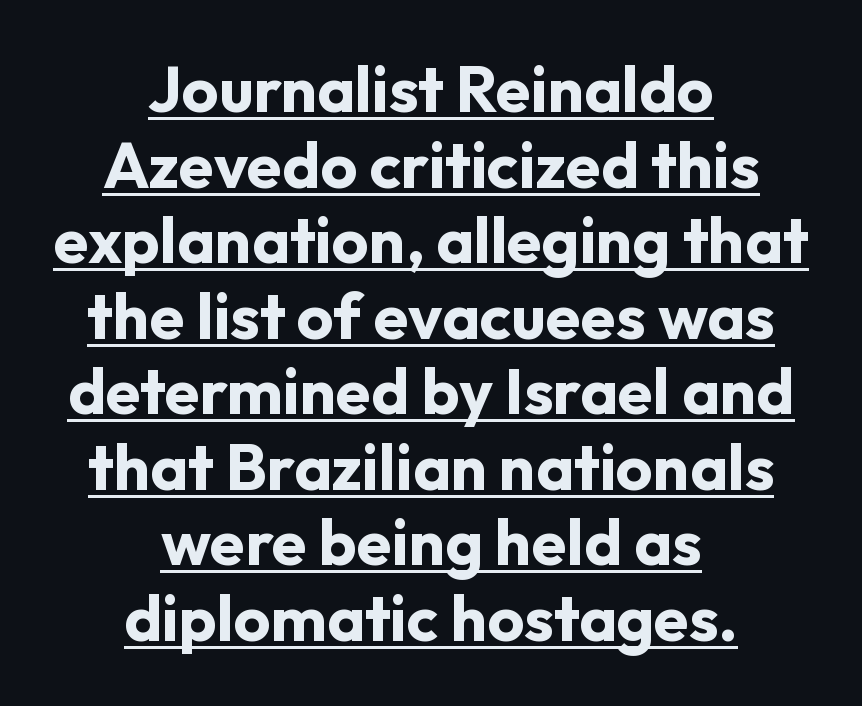
{"serif": "no", "italic": "no", "bold": "yes", "weight": "bold", "width": "normal", "stroke_contrast": "low", "x_height": "medium", "monospaced": "no", "underline": "yes", "align": "center", "line_spacing_ratio": 1.18, "letter_spacing": "normal", "letter_spacing_em": 0.0, "glyph_px": 64}
